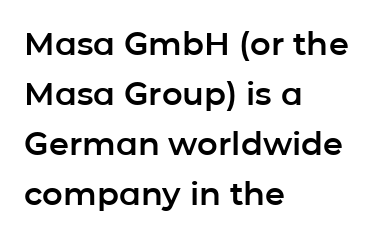
Q: Is the text italic (slanted)? A: No, it is upright.
Q: Is the typeface a serif or a sans-serif typeface? A: Sans-serif.
Q: Is the text underlined? A: No.
Q: How is the paragraph aligned? A: Left-aligned.
Q: Is the spacing between letters normal or unusually wide? A: Normal.
Q: Is the spacing between lines tight, normal or loose? A: Normal.
Q: Width (condensed, normal, or wide)? A: Normal.
Q: Stroke contrast? A: Low.
Q: x-height? A: Medium.
Q: Monospaced? A: No.
